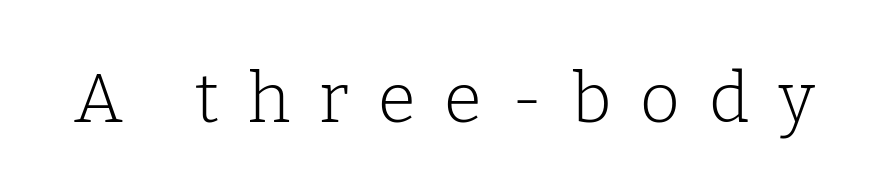
Q: Is the text bold? A: No.
Q: Is the text italic (slanted)? A: No, it is upright.
Q: Is the typeface a serif or a sans-serif typeface? A: Serif.
Q: Is the text underlined? A: No.
Q: Is the spacing between letters normal or unusually wide? A: Unusually wide.
Q: Width (condensed, normal, or wide)? A: Normal.
Q: Stroke contrast? A: Low.
Q: x-height? A: Medium.
Q: Monospaced? A: No.
